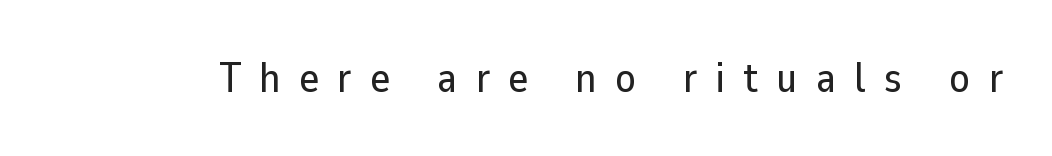
This sample uses an upright cut, with every glyph sitting square on the baseline. Varying glyph widths throughout — classic text-font behaviour. This rendering widens character spacing well past its baseline value. Lines of text with bare space underneath. Are there feet on the stems? There aren't — it's a sans.
